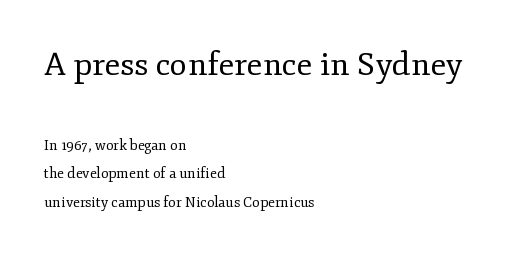
{"serif": "yes", "italic": "no", "bold": "no", "weight": "regular", "width": "normal", "stroke_contrast": "low", "x_height": "small", "monospaced": "no", "underline": "no", "align": "left", "line_spacing": "loose", "line_spacing_ratio": 2.06, "letter_spacing": "normal", "letter_spacing_em": 0.0, "larger_block": "first", "size_ratio": 2.29, "glyph_px": 32}
